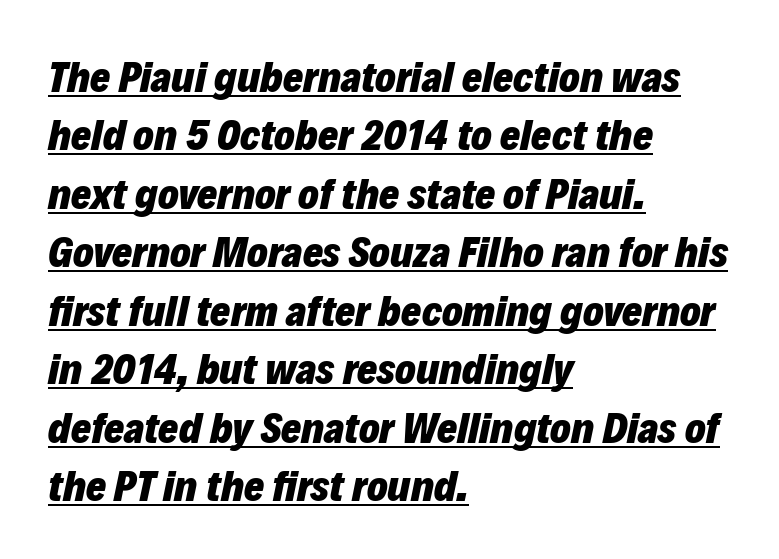
{"italic": "yes", "lean": "right", "slant_degrees": 12, "bold": "yes", "weight": "heavy", "width": "normal", "stroke_contrast": "low", "x_height": "medium", "monospaced": "no", "underline": "yes", "align": "left", "line_spacing": "normal", "line_spacing_ratio": 1.36, "letter_spacing": "normal", "letter_spacing_em": 0.0, "glyph_px": 43}
